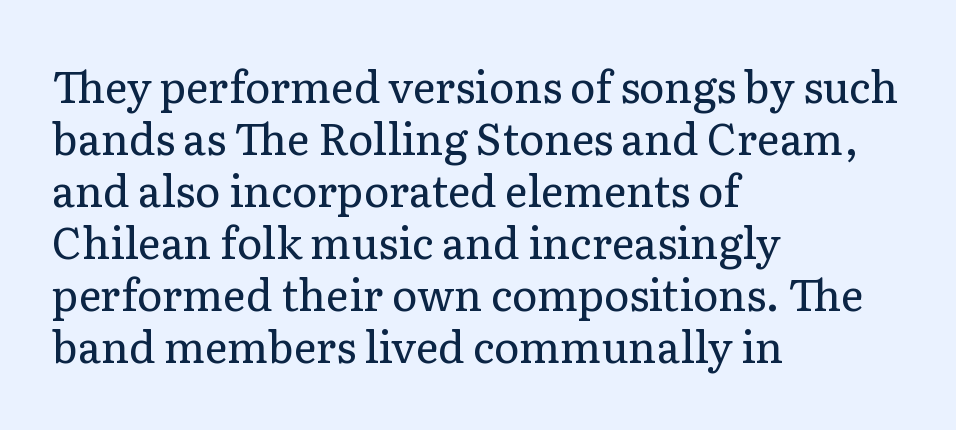
The image shows 43 px regular-weight serif type, upright; set left-aligned, line spacing 1.21x, normal letter spacing, not underlined; low stroke contrast and a medium x-height.
